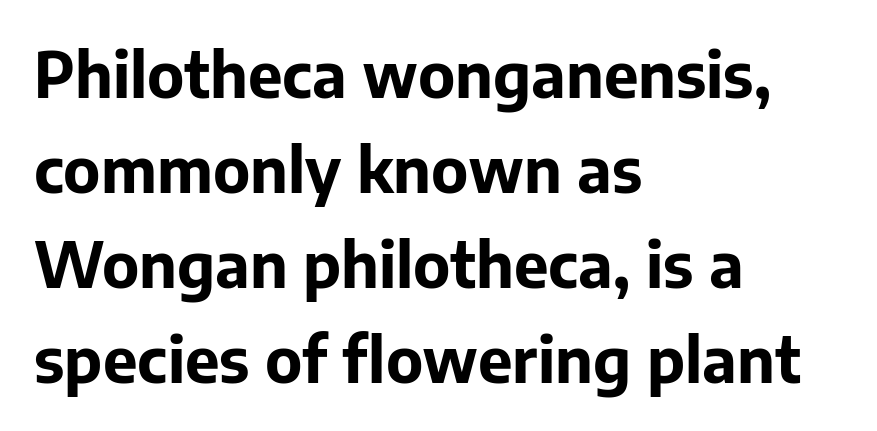
{"serif": "no", "italic": "no", "bold": "yes", "weight": "bold", "width": "normal", "stroke_contrast": "low", "x_height": "medium", "monospaced": "no", "underline": "no", "align": "left", "line_spacing": "normal", "line_spacing_ratio": 1.53, "letter_spacing": "normal", "letter_spacing_em": 0.0, "glyph_px": 62}
